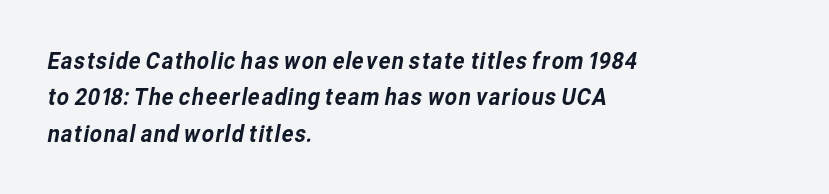
The passage shown stacks its lines at a standard gap. The passage is arranged the way most books set body copy — flush left. The horizontal fit of the characters is conventional and even. Descenders hang freely into open space.
